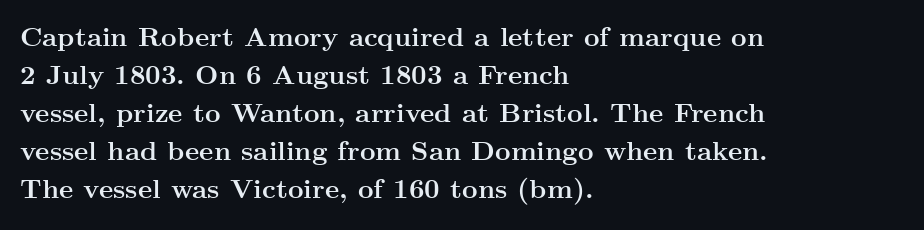
Nothing unusual about the tracking: characters are spaced as the font intends. Glance below the letters and you will spot only blank space. Designer's note — italics off, roman on. Alignment: flush left.
